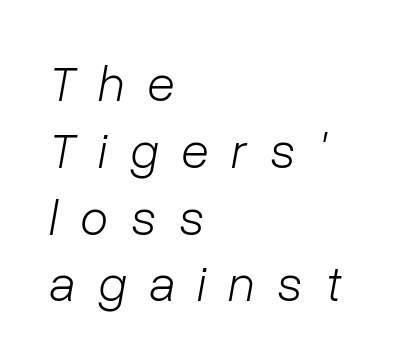
The image shows 51 px light type, italic (leaning right); set left-aligned, normal line spacing (1.31x), unusually wide letter spacing (+0.45 em), not underlined; low stroke contrast and a medium x-height.
